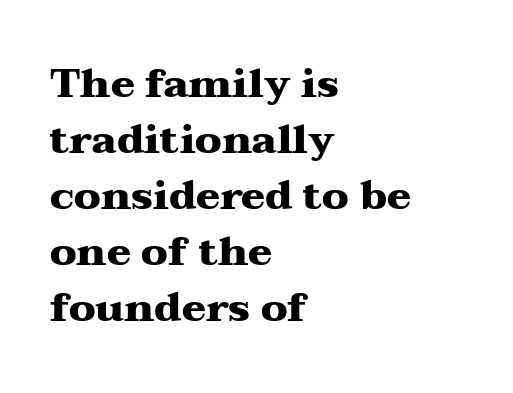
Each line starts at the same left margin while the right side varies. The line texture is even and compact thanks to regular tracking. Every character sits straight up, as roman type does. These lines are rendered in a variable-pitch font. The characters look thick and weighty, a clear bold. This sample keeps an unexceptional amount of space between lines.
